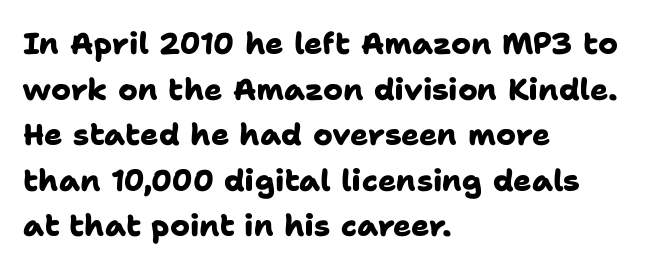
The image shows 30 px heavy sans-serif type; set left-aligned, normal line spacing (1.52x), normal letter spacing, not underlined; low stroke contrast and a medium x-height.
